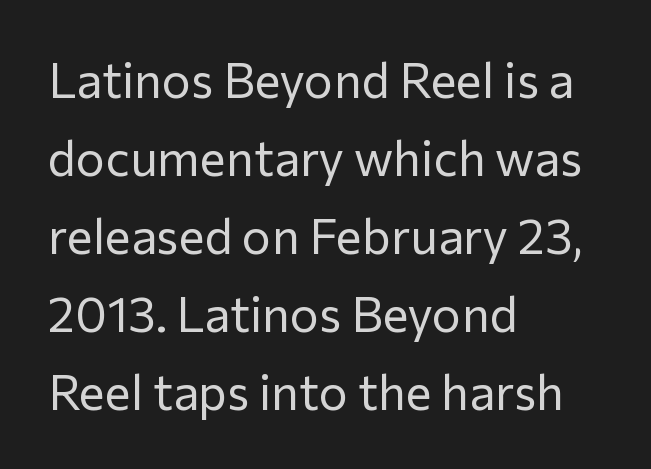
Think standard paragraph weight, or any step lighter than that. The space directly below the letters is spotless. Spacing verdict: proportional, widths tailored to each character. If you drew a line through each stem, it would be perfectly vertical.
